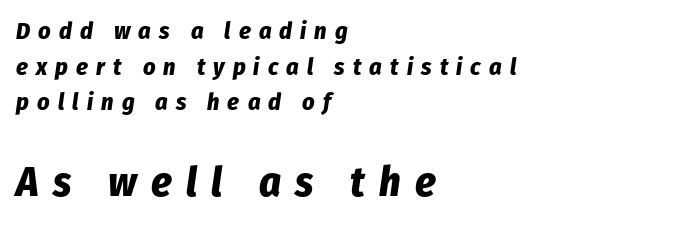
{"italic": "yes", "lean": "right", "slant_degrees": 8, "bold": "yes", "weight": "bold", "width": "condensed", "stroke_contrast": "low", "x_height": "medium", "monospaced": "no", "underline": "no", "align": "left", "line_spacing": "normal", "line_spacing_ratio": 1.48, "letter_spacing": "wide", "letter_spacing_em": 0.34, "larger_block": "second", "size_ratio": 1.75, "glyph_px": 42}
